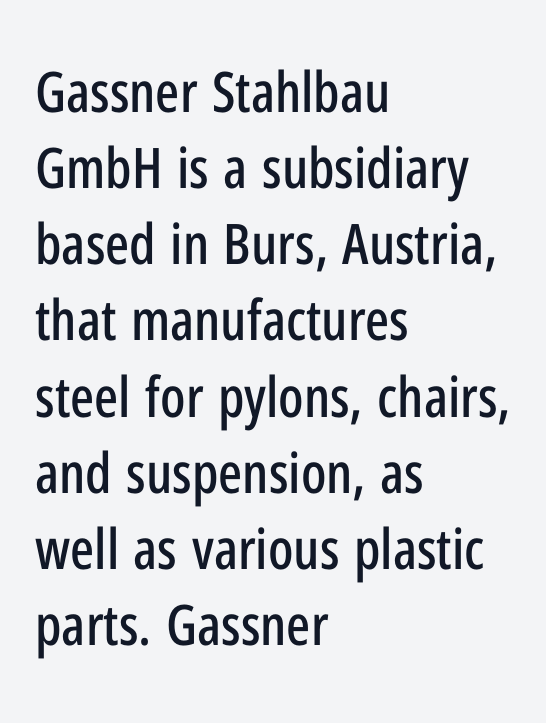
{"serif": "no", "italic": "no", "width": "condensed", "stroke_contrast": "low", "x_height": "medium", "monospaced": "no", "underline": "no", "align": "left", "line_spacing": "normal", "line_spacing_ratio": 1.36, "letter_spacing": "normal", "letter_spacing_em": 0.0, "glyph_px": 56}
